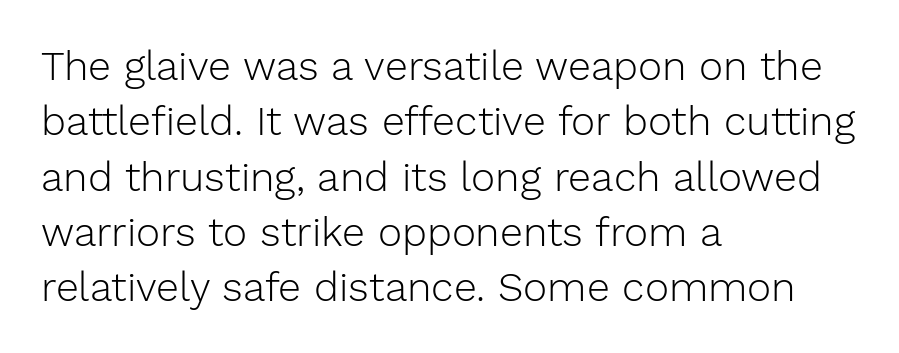
Quick note: underline off. This is not heavy type; no bold has been used. The axis of the letterforms is exactly vertical. A typesetter would label this face a sans.
